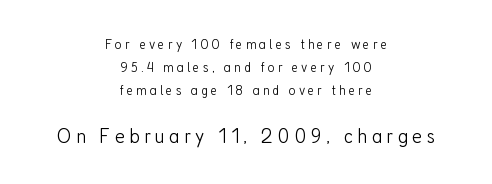
{"italic": "no", "bold": "no", "underline": "no", "align": "center", "line_spacing": "normal", "line_spacing_ratio": 1.55, "letter_spacing": "wide", "letter_spacing_em": 0.2, "larger_block": "second", "size_ratio": 1.47, "glyph_px": 22}
